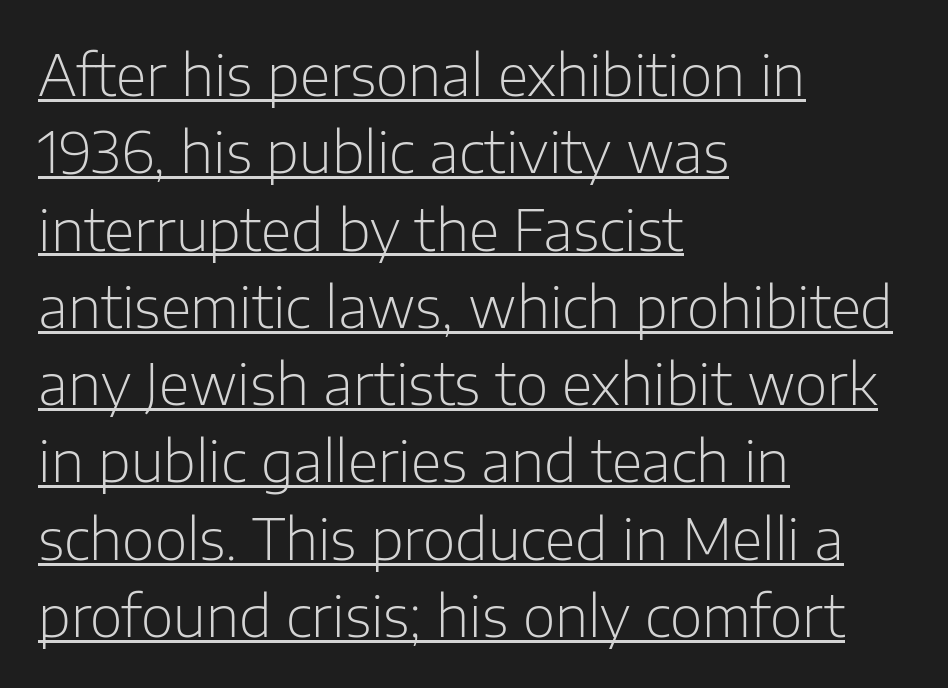
{"serif": "no", "italic": "no", "bold": "no", "weight": "light", "width": "normal", "stroke_contrast": "low", "x_height": "medium", "monospaced": "no", "underline": "yes", "align": "left", "line_spacing": "normal", "line_spacing_ratio": 1.38, "letter_spacing": "normal", "letter_spacing_em": 0.0, "glyph_px": 56}
